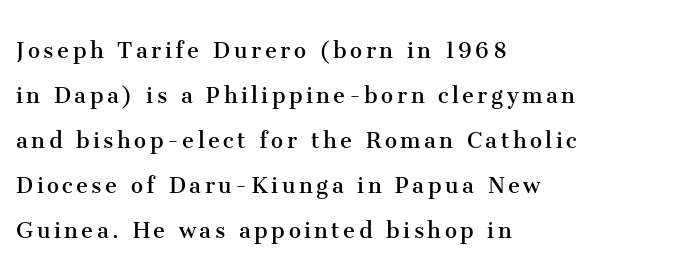
The image shows 27 px text type, upright; set left-aligned, normal line spacing (1.67x), not underlined.
